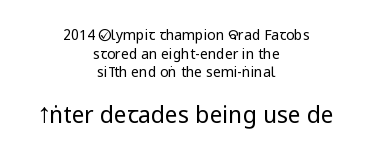
Regular leading. The letters look calm and open, with moderate or lighter stems. Lines of text with bare space underneath. Unlike italic type, these characters show no tilt at all.
